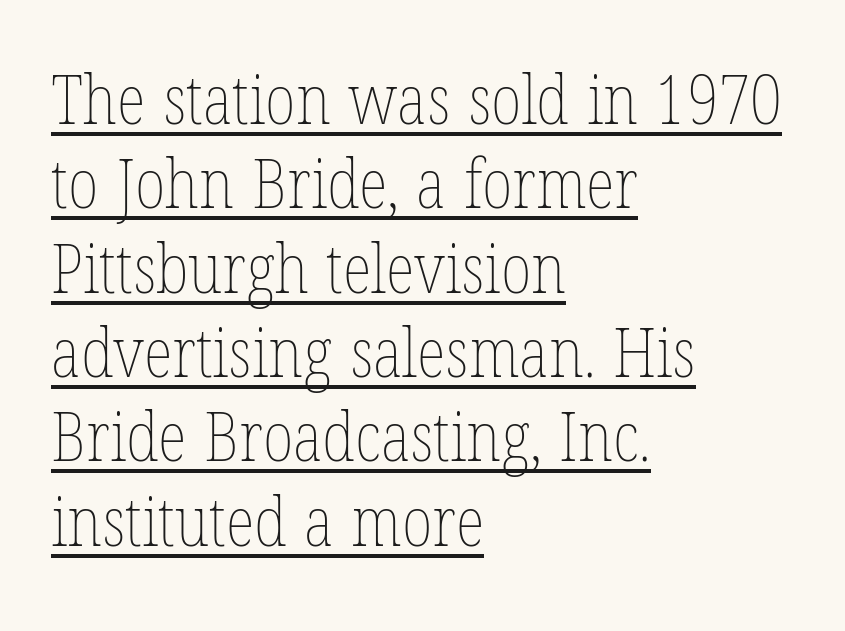
{"italic": "no", "bold": "no", "weight": "thin", "width": "condensed", "stroke_contrast": "low", "x_height": "medium", "monospaced": "no", "underline": "yes", "align": "left", "line_spacing_ratio": 1.24, "letter_spacing": "normal", "letter_spacing_em": 0.0, "glyph_px": 68}
